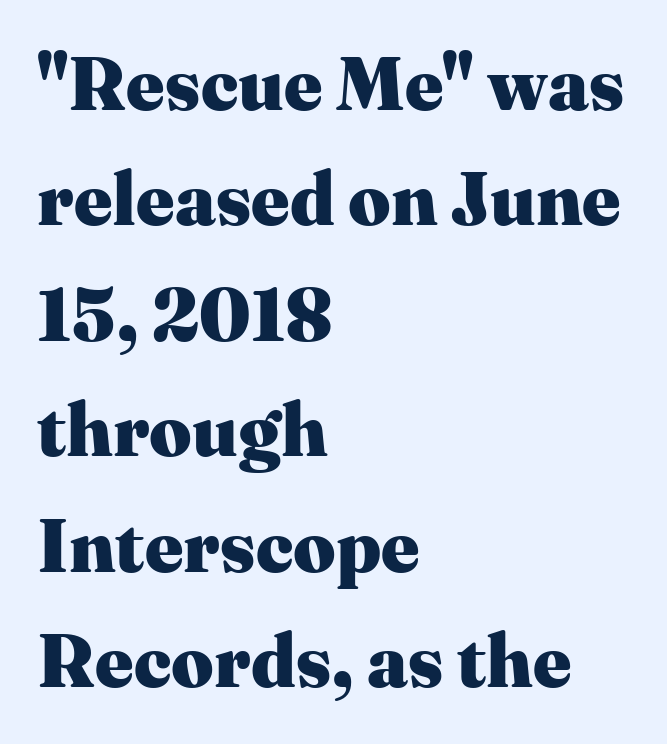
The image shows 74 px heavy serif type, upright; set left-aligned, normal line spacing (1.56x), normal letter spacing, not underlined; medium stroke contrast and a medium x-height.
